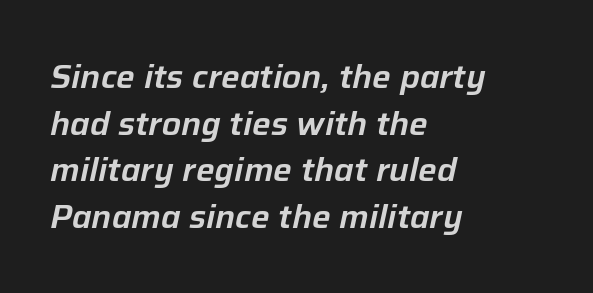
{"italic": "yes", "lean": "right", "slant_degrees": 12, "width": "normal", "stroke_contrast": "low", "x_height": "medium", "monospaced": "no", "underline": "no", "align": "left", "line_spacing": "normal", "line_spacing_ratio": 1.41, "letter_spacing": "normal", "letter_spacing_em": 0.0, "glyph_px": 33}
